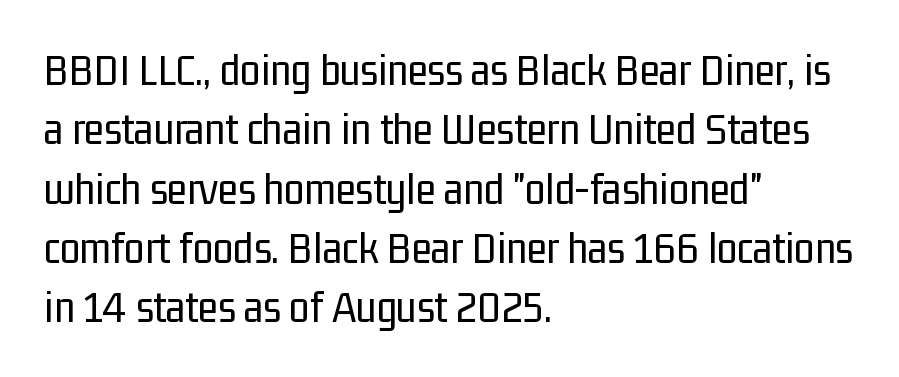
Q: Is the text bold? A: No.
Q: Is the text italic (slanted)? A: No, it is upright.
Q: Is the typeface a serif or a sans-serif typeface? A: Sans-serif.
Q: Is the text underlined? A: No.
Q: How is the paragraph aligned? A: Left-aligned.
Q: Is the spacing between letters normal or unusually wide? A: Normal.
Q: Is the spacing between lines tight, normal or loose? A: Normal.
Q: Width (condensed, normal, or wide)? A: Condensed.
Q: Stroke contrast? A: Low.
Q: x-height? A: Medium.
Q: Monospaced? A: No.
